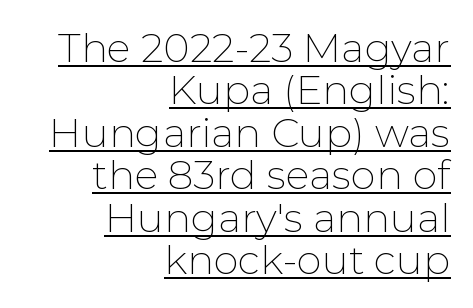
Q: Is the text bold? A: No.
Q: Is the text italic (slanted)? A: No, it is upright.
Q: Is the typeface a serif or a sans-serif typeface? A: Sans-serif.
Q: Is the text underlined? A: Yes.
Q: How is the paragraph aligned? A: Right-aligned.
Q: Is the spacing between letters normal or unusually wide? A: Normal.
Q: Is the spacing between lines tight, normal or loose? A: Tight.
Q: Width (condensed, normal, or wide)? A: Normal.
Q: Stroke contrast? A: Low.
Q: x-height? A: Medium.
Q: Monospaced? A: No.
